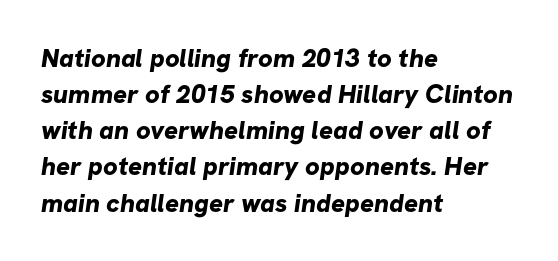
The image shows 26 px bold type; set left-aligned, normal line spacing (1.39x), normal letter spacing, not underlined.
